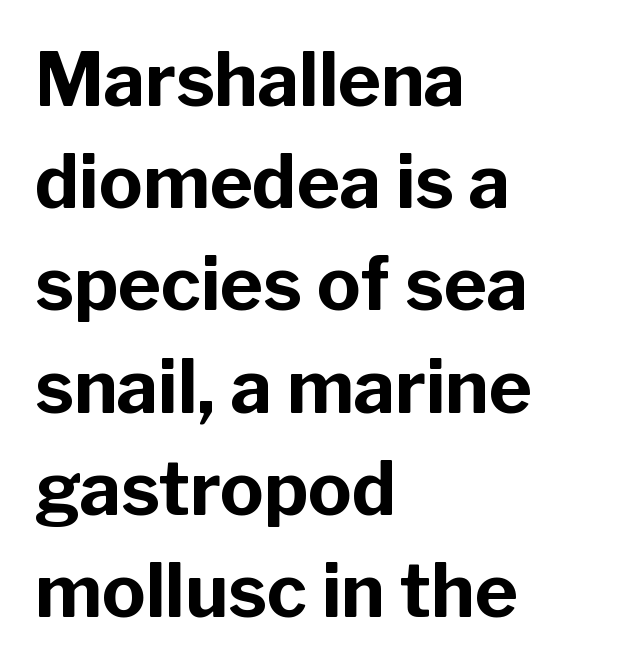
Q: Is the text bold? A: Yes.
Q: Is the text italic (slanted)? A: No, it is upright.
Q: Is the typeface a serif or a sans-serif typeface? A: Sans-serif.
Q: Is the text underlined? A: No.
Q: How is the paragraph aligned? A: Left-aligned.
Q: Is the spacing between letters normal or unusually wide? A: Normal.
Q: Is the spacing between lines tight, normal or loose? A: Normal.
Q: Width (condensed, normal, or wide)? A: Normal.
Q: Stroke contrast? A: Low.
Q: x-height? A: Medium.
Q: Monospaced? A: No.
